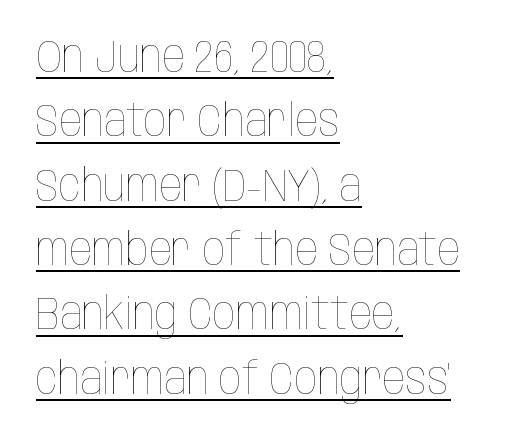
Each word holds together tightly as a unit, with standard inter-letter gaps. A roman cut, with each character standing at attention. No extra ink here — the face is not bold. This rendering uses left alignment, leaving the right contour irregular.
